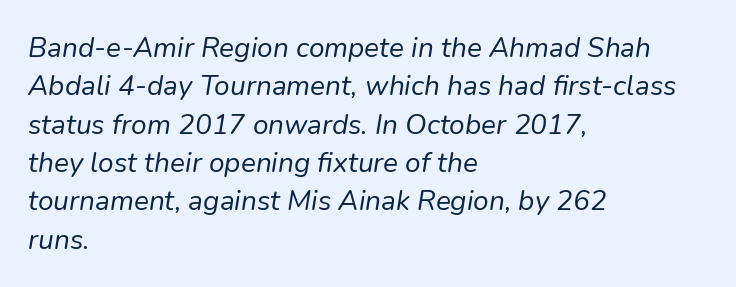
{"italic": "yes", "lean": "right", "slant_degrees": 9, "bold": "no", "weight": "regular", "width": "normal", "stroke_contrast": "low", "x_height": "medium", "monospaced": "no", "underline": "no", "align": "left", "line_spacing": "normal", "line_spacing_ratio": 1.37, "letter_spacing": "normal", "letter_spacing_em": 0.0, "glyph_px": 28}
